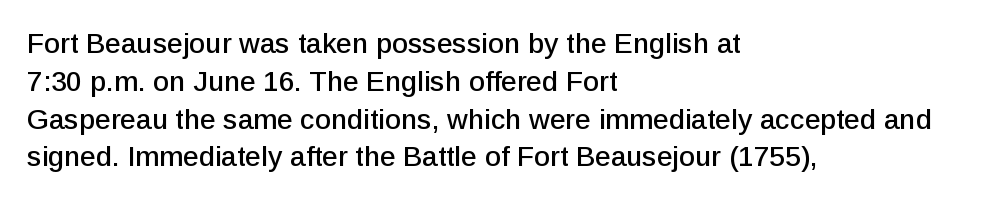
Posture: vertical. Standard letterfit; no display-style spreading of the glyphs. The zone under the glyphs is completely vacant. Each letter keeps its own natural width here, so spacing adapts to shape.
